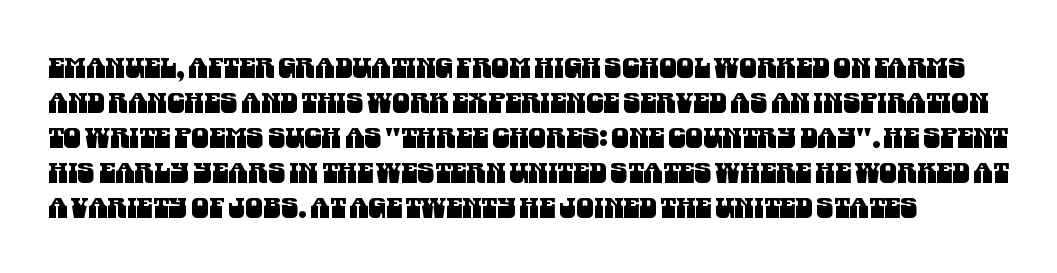
Q: Is the typeface a serif or a sans-serif typeface? A: Sans-serif.
Q: Is the text underlined? A: No.
Q: Is the spacing between letters normal or unusually wide? A: Normal.
Q: Is the spacing between lines tight, normal or loose? A: Normal.
Q: Width (condensed, normal, or wide)? A: Condensed.
Q: Stroke contrast? A: Medium.
Q: x-height? A: Large.
Q: Monospaced? A: No.
